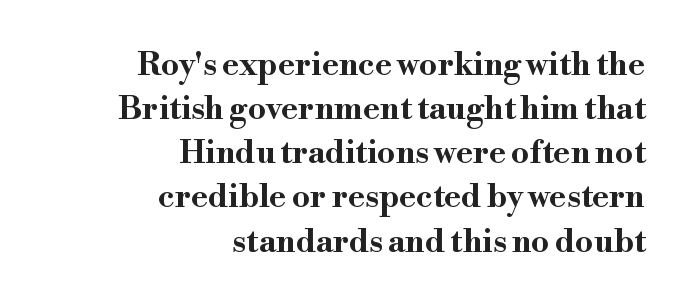
The image shows 32 px bold, wide serif type, upright; set right-aligned, normal line spacing (1.38x), normal letter spacing, not underlined; high stroke contrast and a small x-height.
